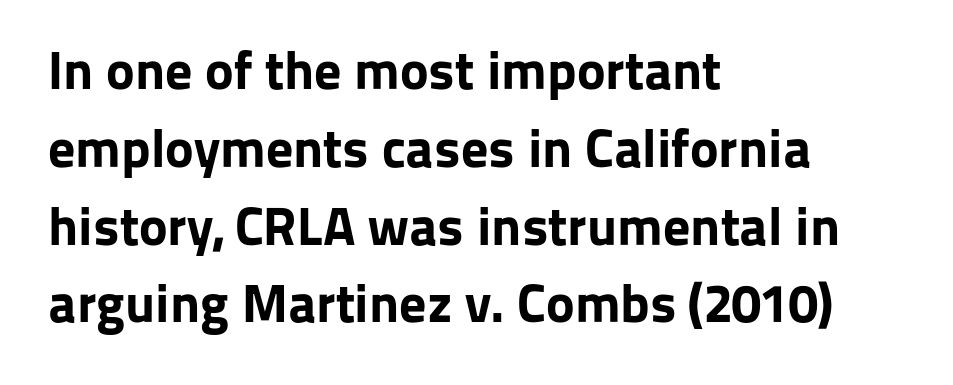
The image shows 54 px bold sans-serif type, upright; set left-aligned, normal line spacing (1.44x), normal letter spacing, not underlined; low stroke contrast and a medium x-height.
